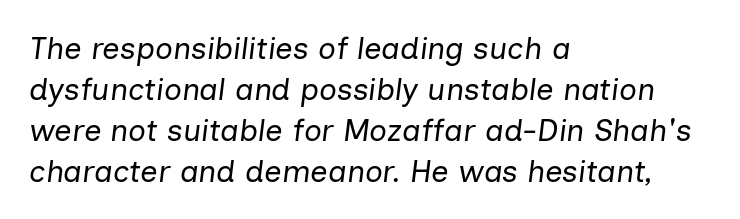
Q: Is the text bold? A: No.
Q: Is the text italic (slanted)? A: Yes, it leans right by about 7 degrees.
Q: Is the text underlined? A: No.
Q: How is the paragraph aligned? A: Left-aligned.
Q: Is the spacing between letters normal or unusually wide? A: Normal.
Q: Is the spacing between lines tight, normal or loose? A: Normal.
Q: Width (condensed, normal, or wide)? A: Normal.
Q: Stroke contrast? A: Low.
Q: x-height? A: Medium.
Q: Monospaced? A: No.
